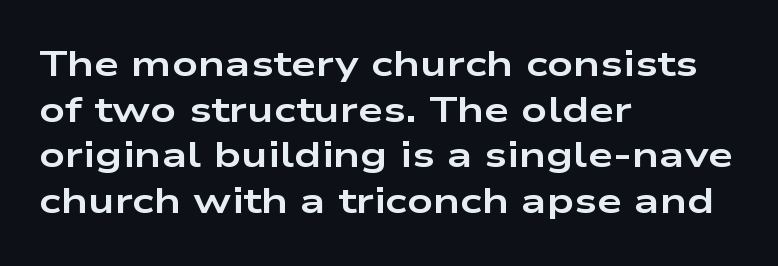
{"serif": "no", "italic": "no", "bold": "yes", "weight": "bold", "width": "wide", "stroke_contrast": "low", "x_height": "medium", "monospaced": "no", "underline": "no", "align": "left", "line_spacing": "normal", "line_spacing_ratio": 1.27, "letter_spacing": "normal", "letter_spacing_em": 0.0, "glyph_px": 36}
